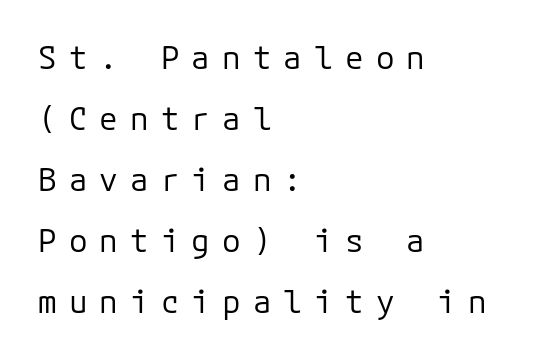
The image shows 31 px regular-weight sans-serif type, upright, monospaced; set left-aligned, loose line spacing (1.97x), unusually wide letter spacing (+0.39 em), not underlined; low stroke contrast and a medium x-height.
